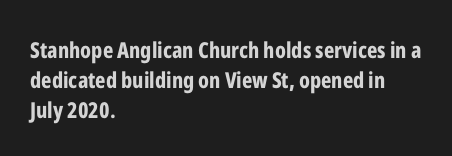
Italic: no, the glyphs are upright roman. Standard letterfit; no display-style spreading of the glyphs. Glance below the letters and you will spot only blank space. Its strokes are broad and dark, the hallmark of bold type.
